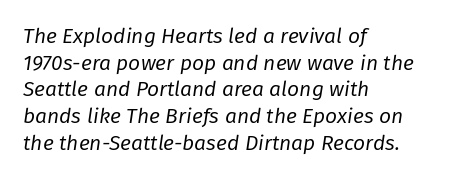
The image shows 21 px text type, italic (leaning right); set left-aligned, normal line spacing (1.27x), normal letter spacing, not underlined.
